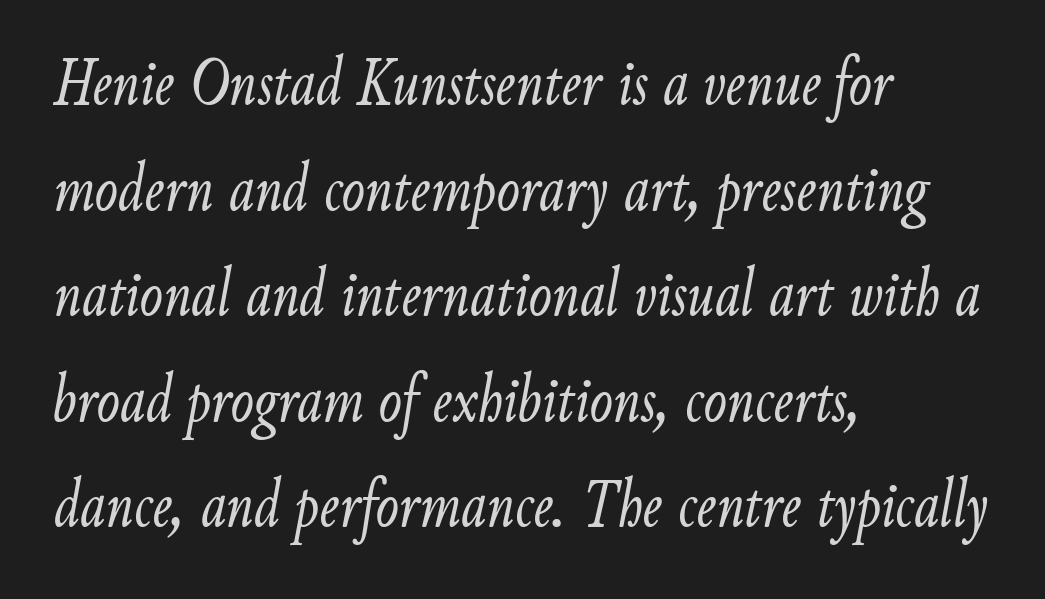
{"italic": "yes", "lean": "right", "slant_degrees": 9, "bold": "no", "weight": "light", "width": "condensed", "stroke_contrast": "low", "x_height": "small", "monospaced": "no", "underline": "no", "align": "left", "line_spacing": "normal", "line_spacing_ratio": 1.53, "letter_spacing": "normal", "letter_spacing_em": 0.0, "glyph_px": 69}
